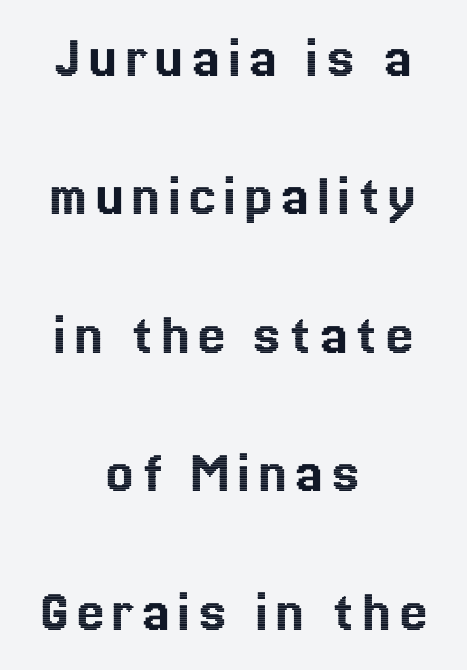
Short and long lines alike share a common midpoint. Italic? Not at all — the glyphs are vertical. The zone under the glyphs is completely vacant. Honestly, the rows look like they've been pulled way apart. Varying glyph widths throughout — classic text-font behaviour.
